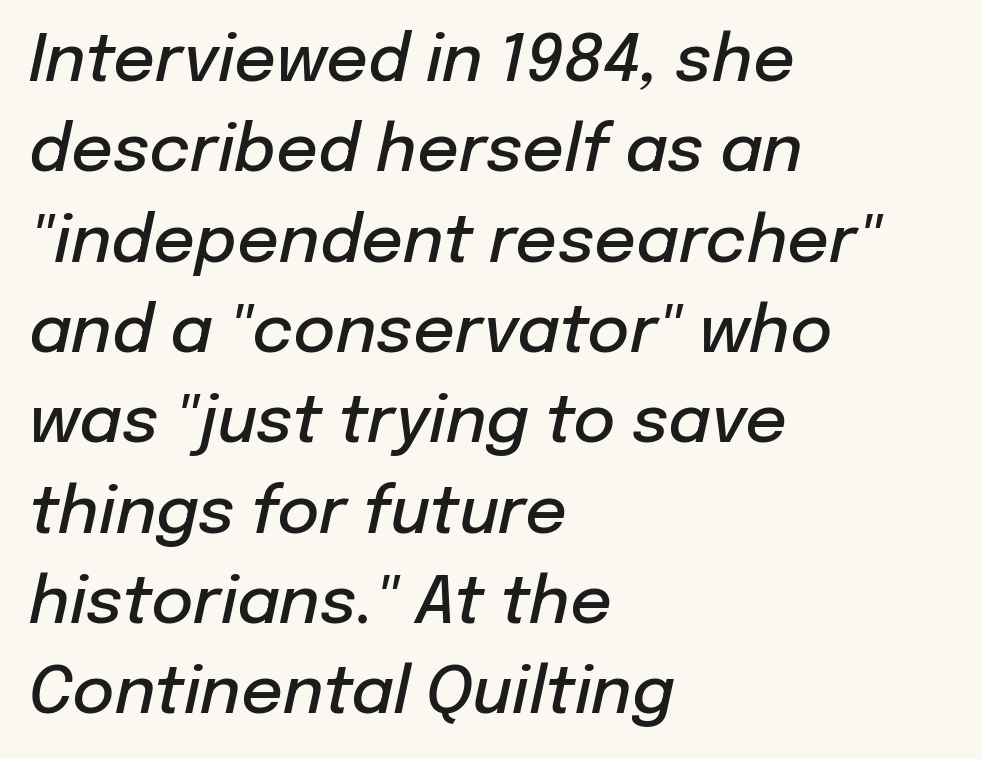
Q: Is the text bold? A: Semi-bold.
Q: Is the text italic (slanted)? A: Yes, it leans right by about 12 degrees.
Q: Is the text underlined? A: No.
Q: How is the paragraph aligned? A: Left-aligned.
Q: Is the spacing between letters normal or unusually wide? A: Normal.
Q: Is the spacing between lines tight, normal or loose? A: Normal.
Q: Width (condensed, normal, or wide)? A: Normal.
Q: Stroke contrast? A: Low.
Q: x-height? A: Medium.
Q: Monospaced? A: No.
